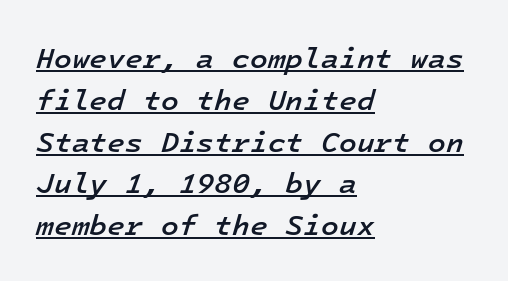
Q: Is the text bold? A: Semi-bold.
Q: Is the text italic (slanted)? A: Yes, it leans right by about 16 degrees.
Q: Is the text underlined? A: Yes.
Q: How is the paragraph aligned? A: Left-aligned.
Q: Is the spacing between letters normal or unusually wide? A: Normal.
Q: Is the spacing between lines tight, normal or loose? A: Normal.
Q: Width (condensed, normal, or wide)? A: Normal.
Q: Stroke contrast? A: Low.
Q: x-height? A: Medium.
Q: Monospaced? A: Yes.
